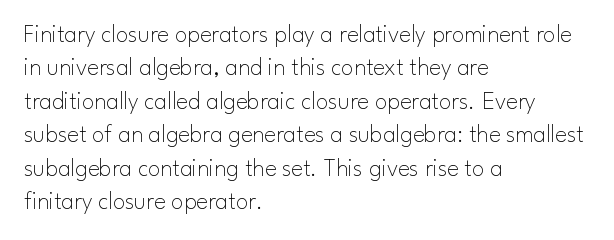
Q: Is the text bold? A: No.
Q: Is the text italic (slanted)? A: No, it is upright.
Q: Is the text underlined? A: No.
Q: How is the paragraph aligned? A: Left-aligned.
Q: Is the spacing between letters normal or unusually wide? A: Normal.
Q: Is the spacing between lines tight, normal or loose? A: Normal.
